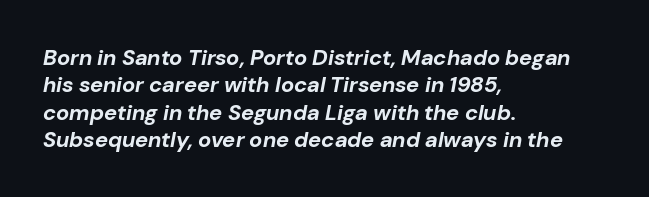
The image shows 22 px bold type, italic (leaning right); set left-aligned, line spacing 1.24x, normal letter spacing, not underlined.
